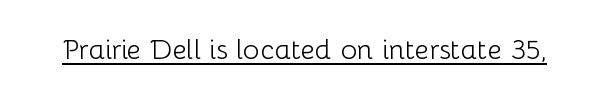
{"serif": "no", "italic": "no", "bold": "no", "weight": "light", "width": "normal", "stroke_contrast": "low", "x_height": "medium", "monospaced": "no", "underline": "yes", "letter_spacing": "normal", "letter_spacing_em": 0.0, "glyph_px": 28}
